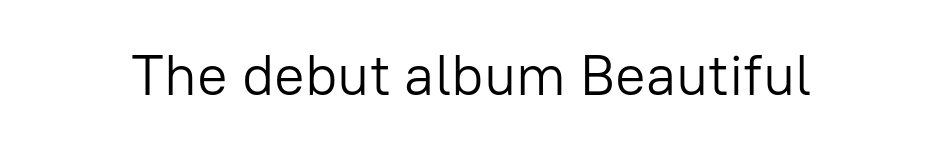
Q: Is the text bold? A: No.
Q: Is the text italic (slanted)? A: No, it is upright.
Q: Is the typeface a serif or a sans-serif typeface? A: Sans-serif.
Q: Is the text underlined? A: No.
Q: Is the spacing between letters normal or unusually wide? A: Normal.
Q: Width (condensed, normal, or wide)? A: Normal.
Q: Stroke contrast? A: Low.
Q: x-height? A: Medium.
Q: Monospaced? A: No.
